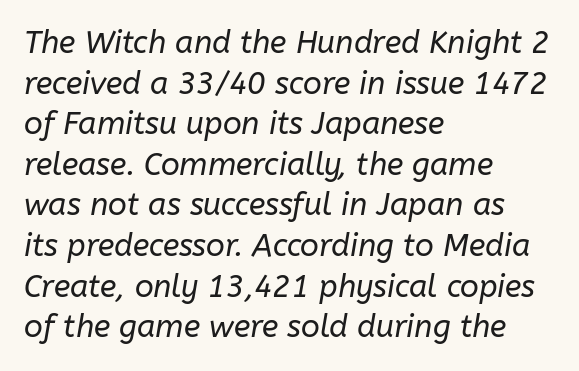
The image shows 31 px regular-weight type, italic (leaning right); set left-aligned, normal line spacing (1.31x), normal letter spacing, not underlined; low stroke contrast and a medium x-height.
